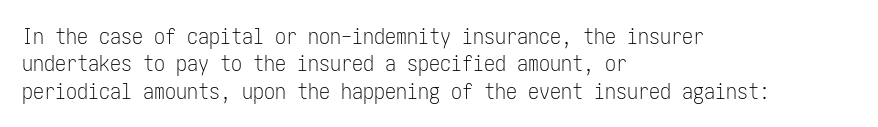
{"italic": "no", "bold": "no", "underline": "no", "align": "left", "line_spacing": "normal", "line_spacing_ratio": 1.25, "letter_spacing": "normal", "letter_spacing_em": 0.0, "glyph_px": 22}
